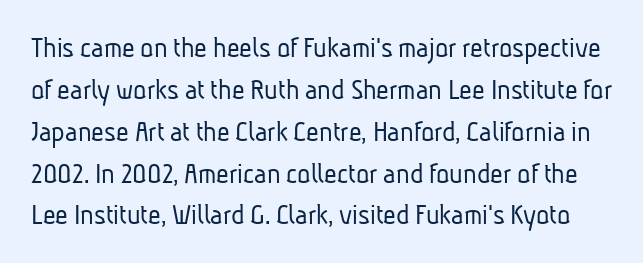
The image shows 31 px light, condensed sans-serif type; set normal line spacing (1.35x), normal letter spacing, not underlined; low stroke contrast and a medium x-height.
